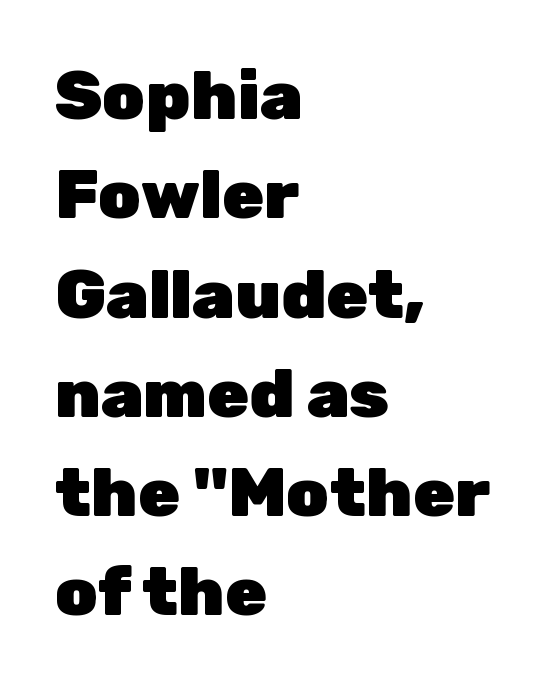
The image shows 68 px heavy sans-serif type, upright; set left-aligned, normal line spacing (1.46x), normal letter spacing, not underlined; low stroke contrast and a medium x-height.
